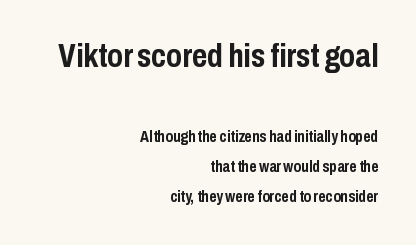
{"serif": "no", "italic": "no", "bold": "yes", "weight": "semibold", "width": "condensed", "stroke_contrast": "low", "x_height": "medium", "monospaced": "no", "underline": "no", "align": "right", "line_spacing_ratio": 1.89, "letter_spacing": "normal", "letter_spacing_em": 0.0, "larger_block": "first", "size_ratio": 2.06, "glyph_px": 33}
